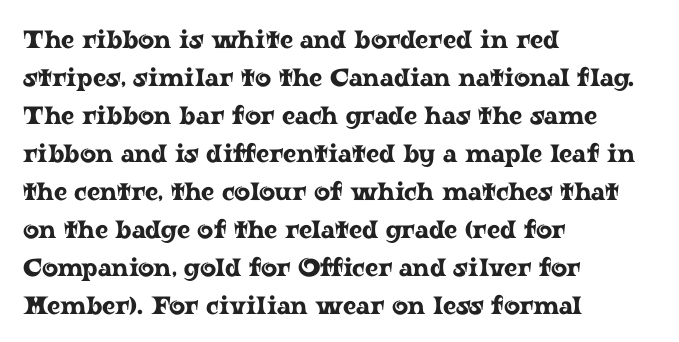
Plain, unruled lines of type. Each word holds together tightly as a unit, with standard inter-letter gaps. Every row of glyphs begins at an identical x-position on the left. Leading matches the norm, producing a regular column.
